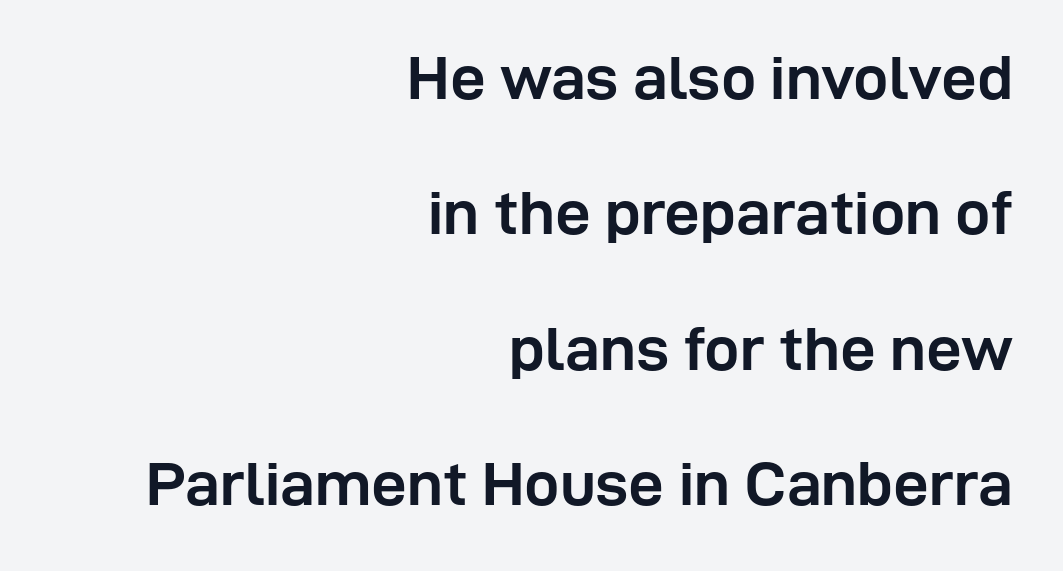
Every row of glyphs terminates at an identical x-position on the right. You'd pick this weight for a headline — it's a proper bold. Type without underlining. A typesetter would call this zero additional tracking. Baseline-to-baseline distance is far greater than the letter height. The rendering uses natural spacing where letterforms have individual widths.
